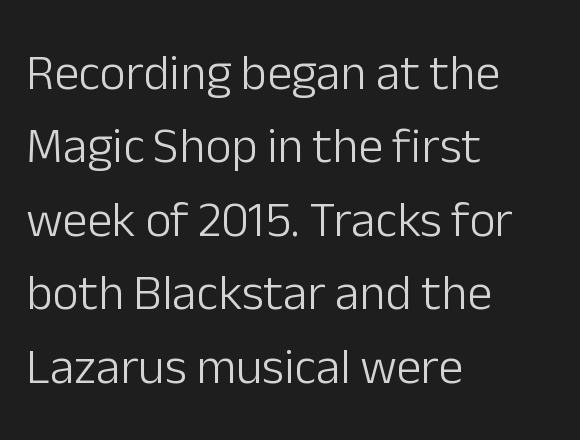
Q: Is the text bold? A: No.
Q: Is the text italic (slanted)? A: No, it is upright.
Q: Is the typeface a serif or a sans-serif typeface? A: Sans-serif.
Q: Is the text underlined? A: No.
Q: How is the paragraph aligned? A: Left-aligned.
Q: Is the spacing between letters normal or unusually wide? A: Normal.
Q: Is the spacing between lines tight, normal or loose? A: Normal.
Q: Width (condensed, normal, or wide)? A: Normal.
Q: Stroke contrast? A: Low.
Q: x-height? A: Medium.
Q: Monospaced? A: No.
